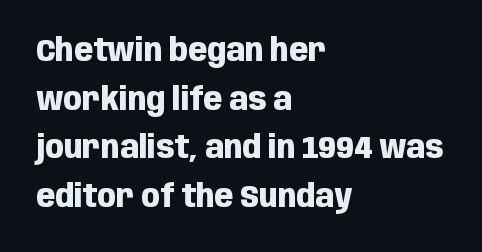
The image shows 31 px heavy, condensed sans-serif type, upright; set left-aligned, normal line spacing (1.57x), normal letter spacing, not underlined; low stroke contrast and a large x-height.
